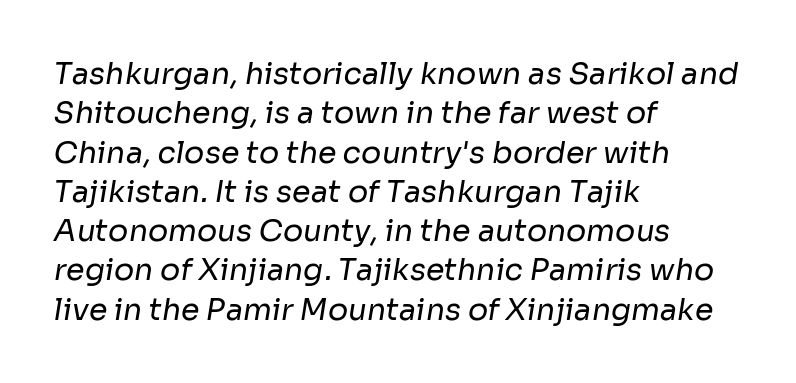
{"serif": "no", "bold": "no", "weight": "regular", "width": "normal", "stroke_contrast": "low", "x_height": "medium", "monospaced": "no", "underline": "no", "align": "left", "line_spacing": "normal", "line_spacing_ratio": 1.31, "letter_spacing": "normal", "letter_spacing_em": 0.0, "glyph_px": 30}
